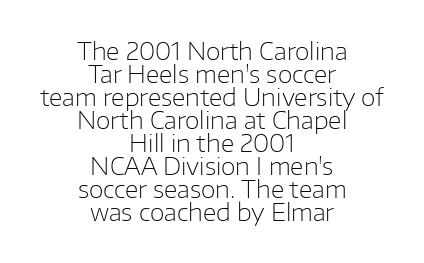
The gaps between neighbouring characters are ordinary and unremarkable. Italic? Not at all — the glyphs are vertical. Clear beneath every line of the passage. This rendering uses center alignment, leaving both contours irregular but symmetric. Closely set lines give the paragraph a compact silhouette. Nothing heavy about these letters — not bold at all.
